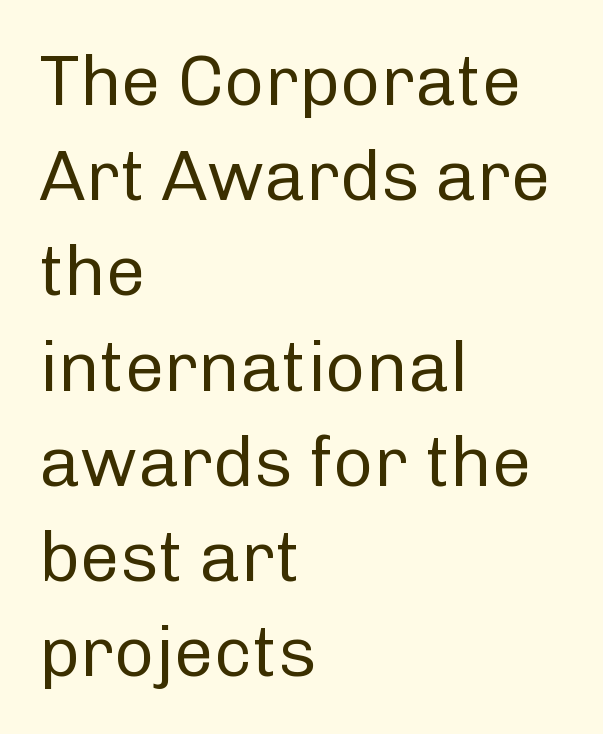
Q: Is the text bold? A: No.
Q: Is the text italic (slanted)? A: No, it is upright.
Q: Is the typeface a serif or a sans-serif typeface? A: Sans-serif.
Q: Is the text underlined? A: No.
Q: How is the paragraph aligned? A: Left-aligned.
Q: Is the spacing between letters normal or unusually wide? A: Normal.
Q: Is the spacing between lines tight, normal or loose? A: Normal.
Q: Width (condensed, normal, or wide)? A: Normal.
Q: Stroke contrast? A: Low.
Q: x-height? A: Medium.
Q: Monospaced? A: No.
